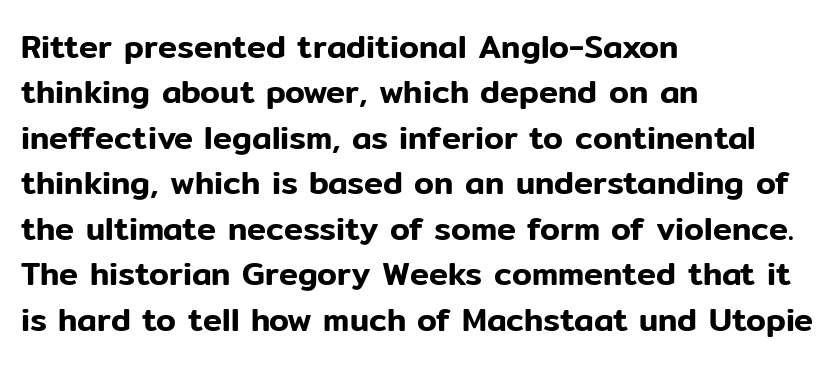
Q: Is the text italic (slanted)? A: No, it is upright.
Q: Is the typeface a serif or a sans-serif typeface? A: Sans-serif.
Q: Is the text underlined? A: No.
Q: How is the paragraph aligned? A: Left-aligned.
Q: Is the spacing between letters normal or unusually wide? A: Normal.
Q: Is the spacing between lines tight, normal or loose? A: Normal.
Q: Width (condensed, normal, or wide)? A: Normal.
Q: Stroke contrast? A: Low.
Q: x-height? A: Medium.
Q: Monospaced? A: No.
